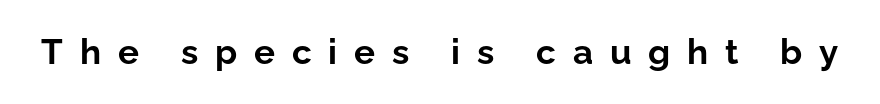
Loose tracking; the words dissolve into strings of separated letters. These words are printed bold, with thick strokes throughout. Serifs: no, the terminals of the letterforms are clean. You could not count columns in this text — the font is proportionally spaced. Decoration check: the copy has no underline.
